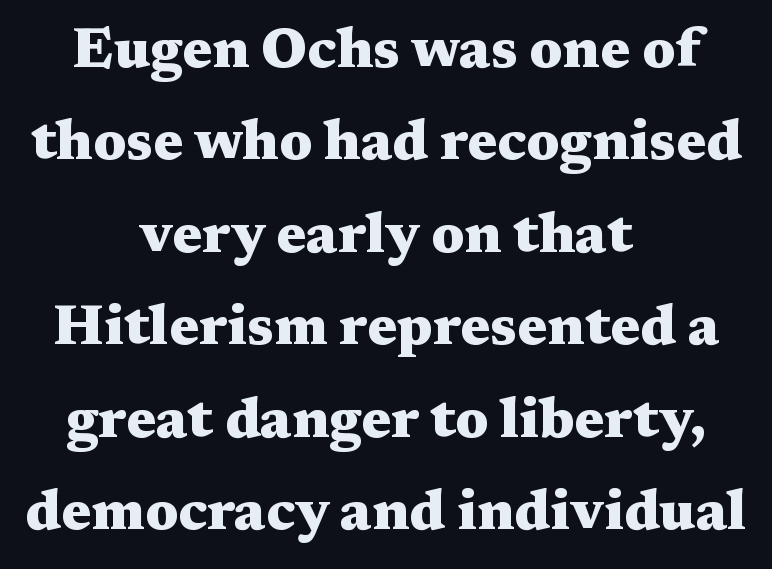
Casual observation: everything's sitting right in the middle. The face used here is proportionally spaced, like ordinary book or web type. Typographic density is high because the face is bold. If you drew a line through each stem, it would be perfectly vertical. I'd call this a serif setting — the letters wear small feet.
